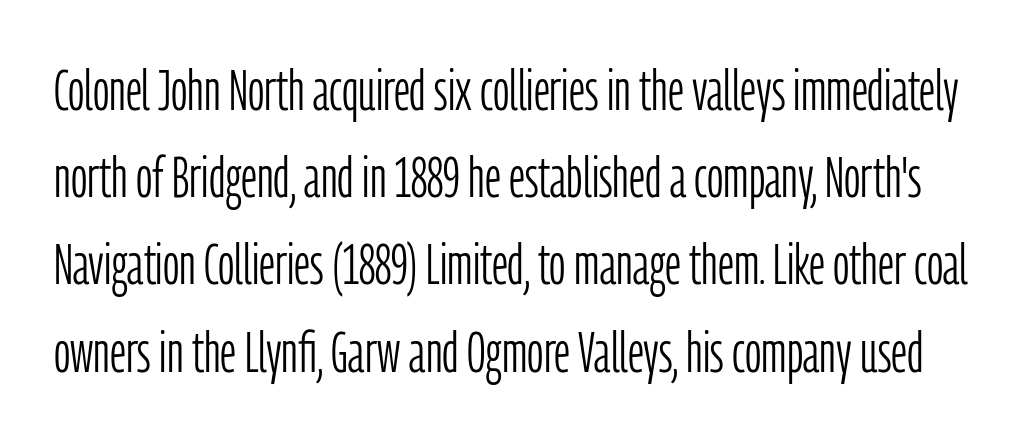
Do the characters align in a grid? No, the font is proportional. The cut favours lightness, reaching ordinary text weight at its darkest. No extra tracking has been applied to these lines. In terms of letterform style, serifs are entirely absent. The rendering uses a moderate line-height, typical for paragraphs. Letters rest on an invisible, unmarked baseline.
